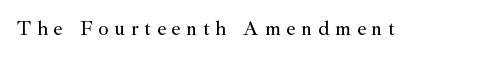
Is there any slant? The stems are plumb. Substantial extra tracking has been applied to these lines. Quick note: underline off.
